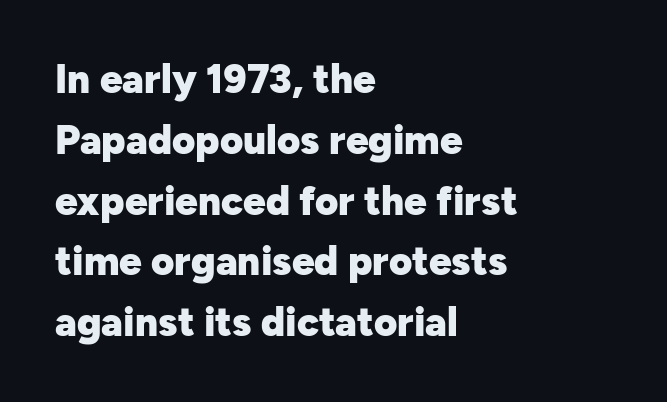
Q: Is the text bold? A: Yes.
Q: Is the text italic (slanted)? A: No, it is upright.
Q: Is the typeface a serif or a sans-serif typeface? A: Sans-serif.
Q: Is the text underlined? A: No.
Q: How is the paragraph aligned? A: Left-aligned.
Q: Is the spacing between letters normal or unusually wide? A: Normal.
Q: Is the spacing between lines tight, normal or loose? A: Normal.
Q: Width (condensed, normal, or wide)? A: Normal.
Q: Stroke contrast? A: Low.
Q: x-height? A: Medium.
Q: Monospaced? A: No.
